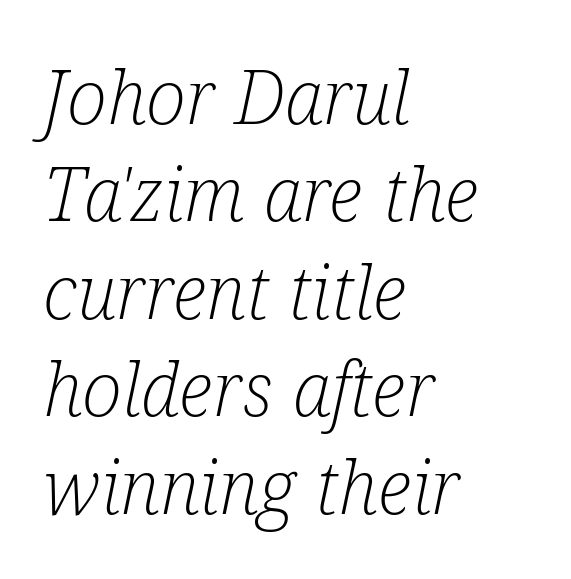
The image shows 75 px light, condensed serif type, italic (leaning right); set left-aligned, normal line spacing (1.3x), normal letter spacing, not underlined; low stroke contrast and a medium x-height.
